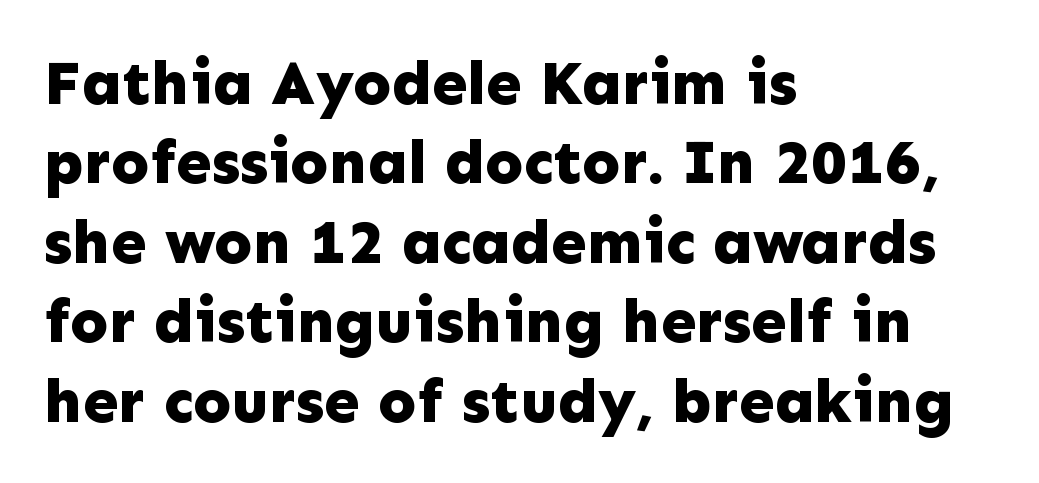
The image shows 63 px bold sans-serif type, upright; set left-aligned, normal line spacing (1.26x), normal letter spacing, not underlined; low stroke contrast and a medium x-height.
